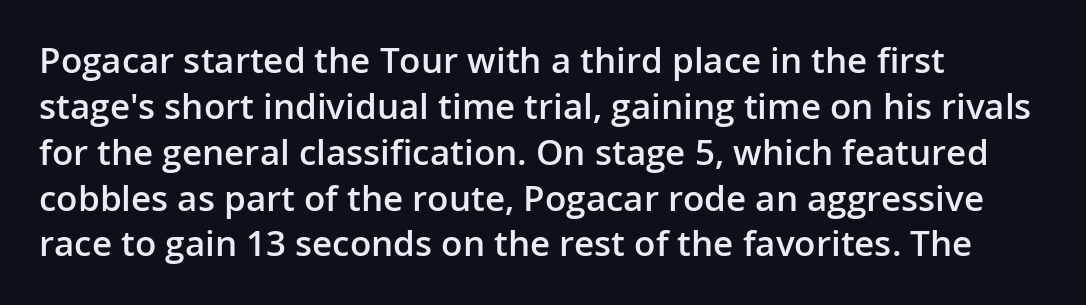
Q: Is the text bold? A: Semi-bold.
Q: Is the text italic (slanted)? A: No, it is upright.
Q: Is the typeface a serif or a sans-serif typeface? A: Sans-serif.
Q: Is the text underlined? A: No.
Q: How is the paragraph aligned? A: Left-aligned.
Q: Is the spacing between letters normal or unusually wide? A: Normal.
Q: Is the spacing between lines tight, normal or loose? A: Normal.
Q: Width (condensed, normal, or wide)? A: Normal.
Q: Stroke contrast? A: Low.
Q: x-height? A: Medium.
Q: Monospaced? A: No.
